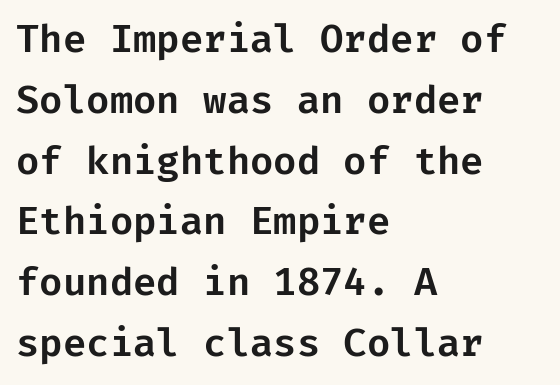
The image shows 38 px sans-serif type, upright; set left-aligned, normal line spacing (1.6x), normal letter spacing, not underlined; low stroke contrast and a medium x-height.
